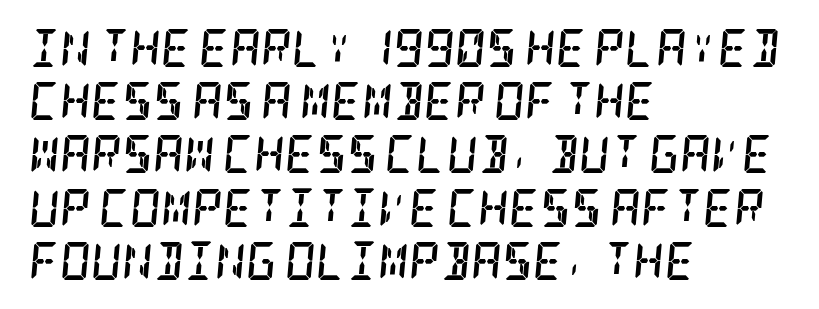
{"serif": "yes", "italic": "yes", "lean": "right", "slant_degrees": 5, "bold": "yes", "weight": "semibold", "width": "condensed", "stroke_contrast": "low", "x_height": "large", "underline": "no", "align": "left", "line_spacing": "normal", "line_spacing_ratio": 1.4, "letter_spacing": "normal", "letter_spacing_em": 0.0, "glyph_px": 38}
